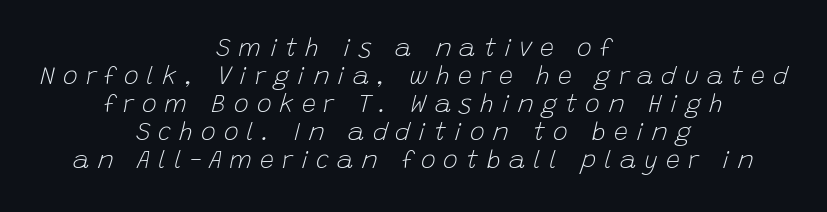
The image shows 25 px text type, italic (leaning right); set centered, tight line spacing (1.12x), unusually wide letter spacing (+0.32 em), not underlined.
